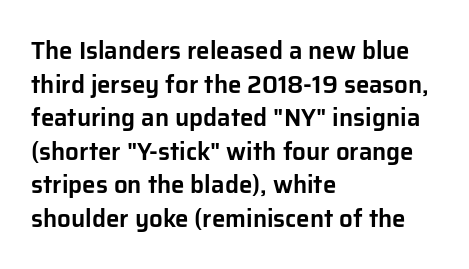
Q: Is the text italic (slanted)? A: No, it is upright.
Q: Is the text underlined? A: No.
Q: How is the paragraph aligned? A: Left-aligned.
Q: Is the spacing between letters normal or unusually wide? A: Normal.
Q: Is the spacing between lines tight, normal or loose? A: Normal.
